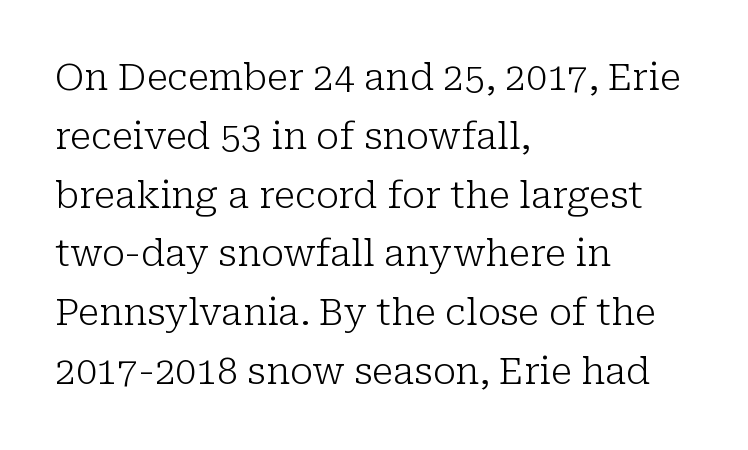
Q: Is the text bold? A: No.
Q: Is the text italic (slanted)? A: No, it is upright.
Q: Is the typeface a serif or a sans-serif typeface? A: Serif.
Q: Is the text underlined? A: No.
Q: How is the paragraph aligned? A: Left-aligned.
Q: Is the spacing between letters normal or unusually wide? A: Normal.
Q: Is the spacing between lines tight, normal or loose? A: Normal.
Q: Width (condensed, normal, or wide)? A: Normal.
Q: Stroke contrast? A: Low.
Q: x-height? A: Medium.
Q: Monospaced? A: No.
